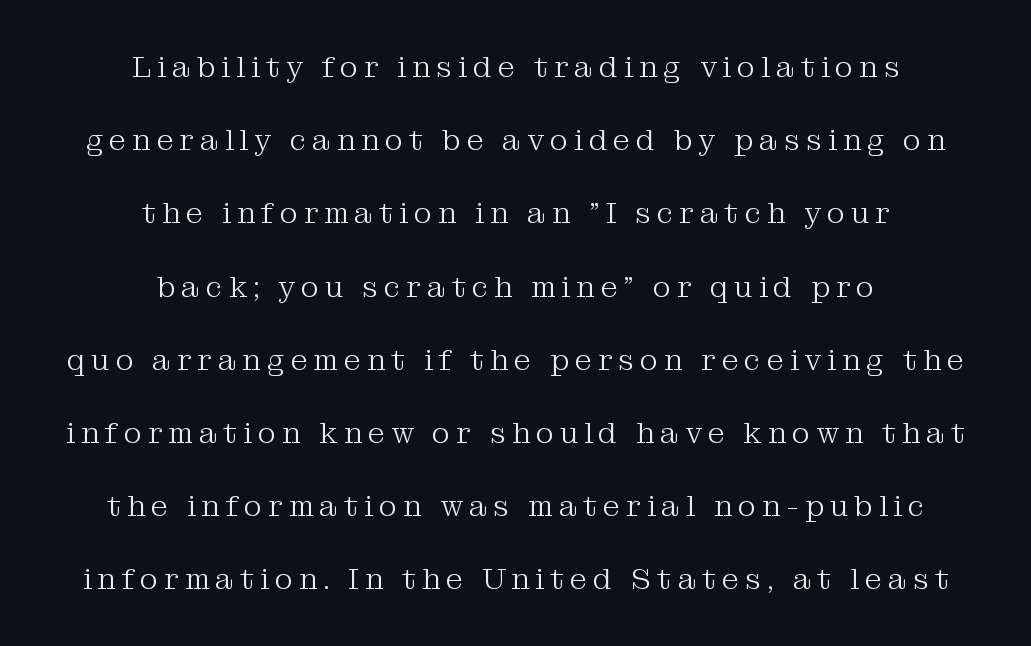
The image shows 30 px light serif type, upright; set centered, loose line spacing (2.44x), unusually wide letter spacing (+0.21 em), not underlined; medium stroke contrast and a medium x-height.
